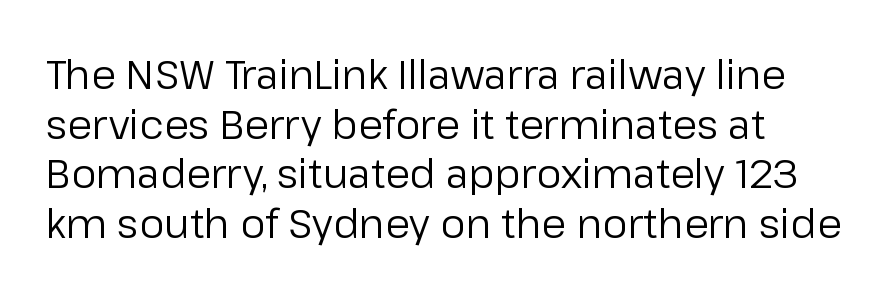
Q: Is the text bold? A: No.
Q: Is the text italic (slanted)? A: No, it is upright.
Q: Is the typeface a serif or a sans-serif typeface? A: Sans-serif.
Q: Is the text underlined? A: No.
Q: Is the spacing between letters normal or unusually wide? A: Normal.
Q: Width (condensed, normal, or wide)? A: Normal.
Q: Stroke contrast? A: Low.
Q: x-height? A: Medium.
Q: Monospaced? A: No.
